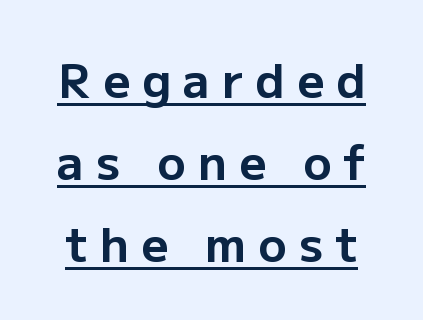
Observe the wide spacing: letters keep a clear distance from each other. Letterform terminals end flat and unadorned throughout the passage. The rendering uses natural spacing where letterforms have individual widths. The lettering holds an erect, upright posture throughout. Bold? Absolutely — the strokes are thick and heavy.
